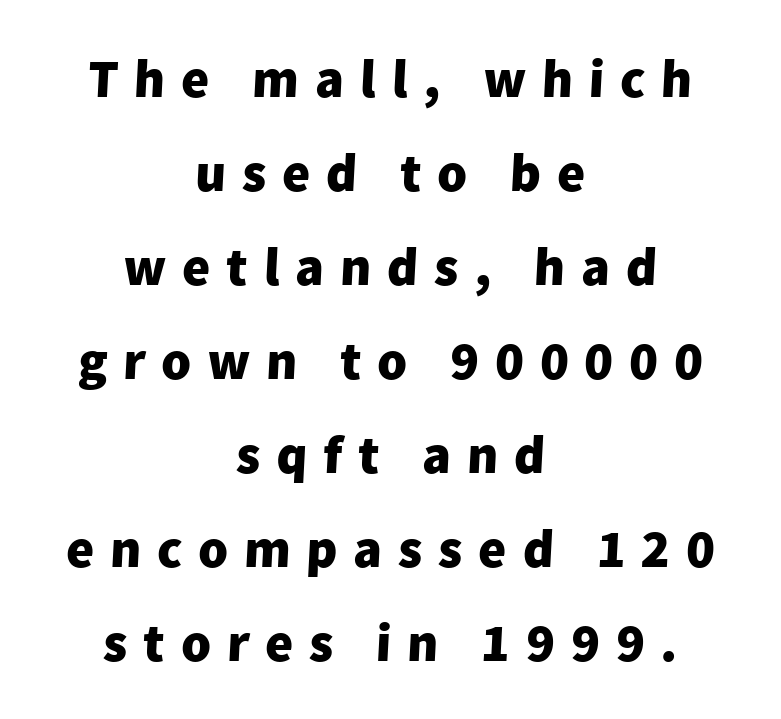
Q: Is the text bold? A: Yes.
Q: Is the typeface a serif or a sans-serif typeface? A: Sans-serif.
Q: Is the text underlined? A: No.
Q: How is the paragraph aligned? A: Centered.
Q: Is the spacing between letters normal or unusually wide? A: Unusually wide.
Q: Width (condensed, normal, or wide)? A: Normal.
Q: Stroke contrast? A: Low.
Q: x-height? A: Medium.
Q: Monospaced? A: No.
